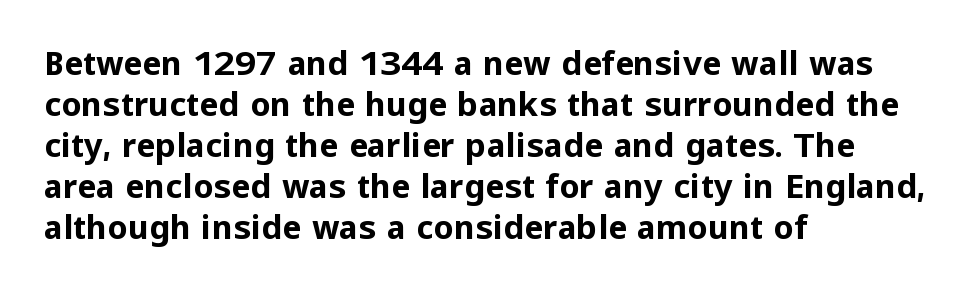
Baseline-to-baseline distance is the conventional proportion of letter height. Looks like regular typesetting: each glyph gets only the width it needs. Horizontal alignment here is leftward, the default for most running prose. Caption: bold face, heavy strokes. Short note: letters normally spaced.
